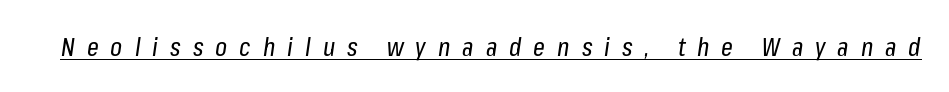
Check the space under the baseline: a stroke is drawn there. Here the glyphs are tracked loosely, breaking word shapes into spaced letters. Slanted lettering throughout. Weight: not bold — regular or lighter.
